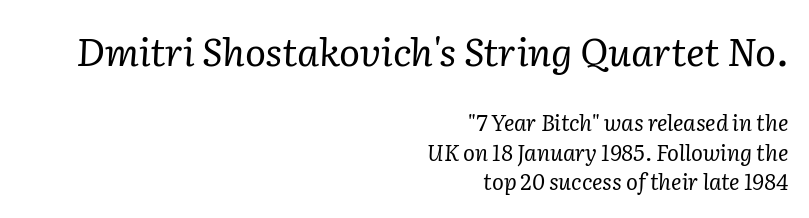
Q: Is the text bold? A: No.
Q: Is the text italic (slanted)? A: Yes, it leans right by about 2 degrees.
Q: Is the typeface a serif or a sans-serif typeface? A: Serif.
Q: Is the text underlined? A: No.
Q: How is the paragraph aligned? A: Right-aligned.
Q: Is the spacing between letters normal or unusually wide? A: Normal.
Q: Is the spacing between lines tight, normal or loose? A: Normal.
Q: Which block of text is set in a larger size, the first (top) or the second (bottom)? A: The first (top) one.
Q: Width (condensed, normal, or wide)? A: Normal.
Q: Stroke contrast? A: Low.
Q: x-height? A: Medium.
Q: Monospaced? A: No.
